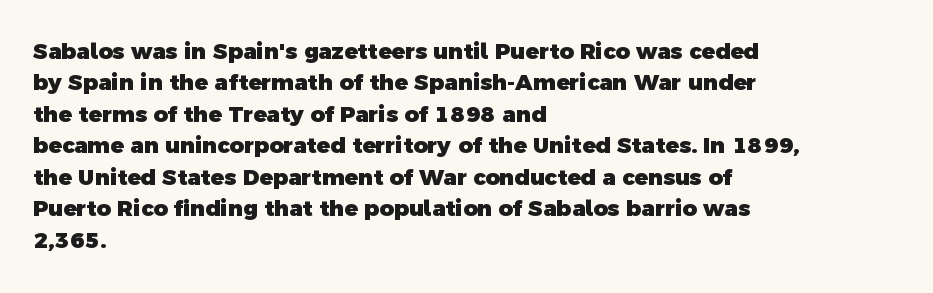
Q: Is the text bold? A: Yes.
Q: Is the text underlined? A: No.
Q: How is the paragraph aligned? A: Left-aligned.
Q: Is the spacing between letters normal or unusually wide? A: Normal.
Q: Is the spacing between lines tight, normal or loose? A: Normal.
